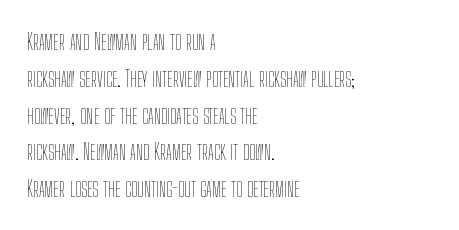
{"italic": "no", "bold": "no", "underline": "no", "align": "left", "line_spacing": "normal", "line_spacing_ratio": 1.6, "letter_spacing": "normal", "letter_spacing_em": 0.0, "glyph_px": 23}
